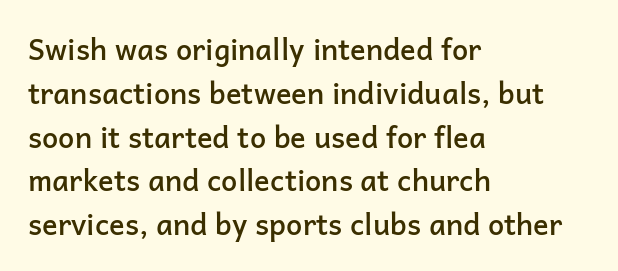
This sample has the flowing, uneven cadence of proportional lettering. Each word holds together tightly as a unit, with standard inter-letter gaps. Underlining? Definitely not there. This is roman type, the default non-slanted kind. Serif or sans? Sans — the stroke terminals are bare.
